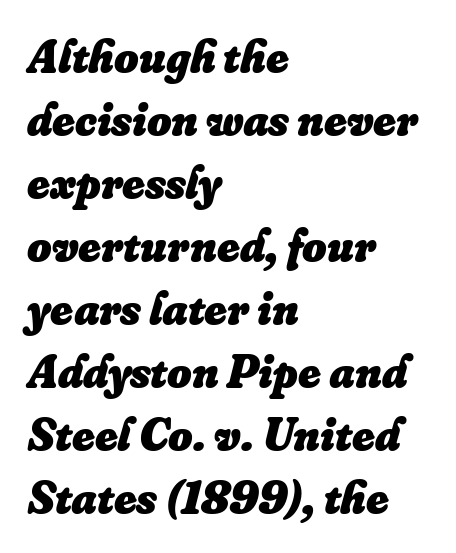
This is oblique type, the kind used for emphasis or titles. Baseline-to-baseline distance is the conventional proportion of letter height. Visually the block forms a straight wall on the left and a jagged coastline on the right. A full-strength bold gives these letters their thick strokes. No word sits above an underline.
